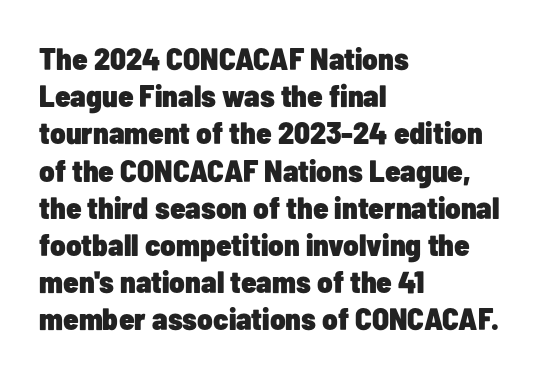
Q: Is the text bold? A: Yes.
Q: Is the text italic (slanted)? A: No, it is upright.
Q: Is the typeface a serif or a sans-serif typeface? A: Sans-serif.
Q: Is the text underlined? A: No.
Q: How is the paragraph aligned? A: Left-aligned.
Q: Is the spacing between letters normal or unusually wide? A: Normal.
Q: Width (condensed, normal, or wide)? A: Condensed.
Q: Stroke contrast? A: Low.
Q: x-height? A: Medium.
Q: Monospaced? A: No.
